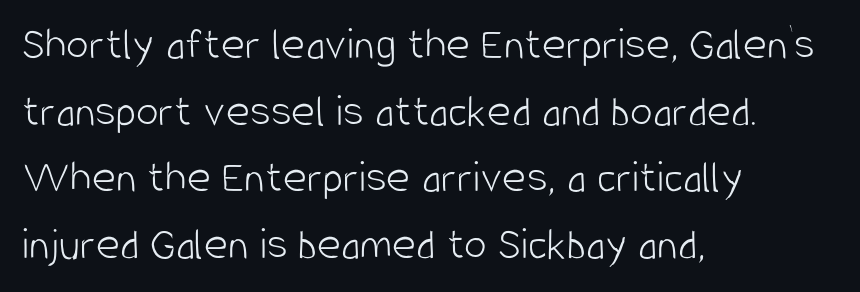
Q: Is the text bold? A: No.
Q: Is the text italic (slanted)? A: No, it is upright.
Q: Is the typeface a serif or a sans-serif typeface? A: Sans-serif.
Q: Is the text underlined? A: No.
Q: How is the paragraph aligned? A: Left-aligned.
Q: Is the spacing between letters normal or unusually wide? A: Normal.
Q: Is the spacing between lines tight, normal or loose? A: Normal.
Q: Width (condensed, normal, or wide)? A: Condensed.
Q: Stroke contrast? A: Low.
Q: x-height? A: Large.
Q: Monospaced? A: No.
